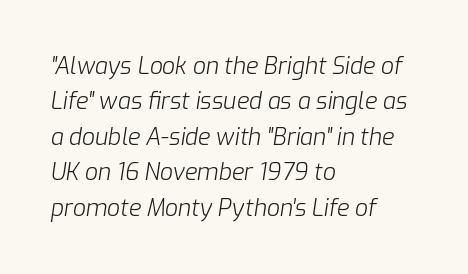
{"italic": "yes", "lean": "right", "slant_degrees": 9, "bold": "no", "underline": "no", "align": "left", "line_spacing": "normal", "line_spacing_ratio": 1.54, "letter_spacing": "normal", "letter_spacing_em": 0.0, "glyph_px": 23}
